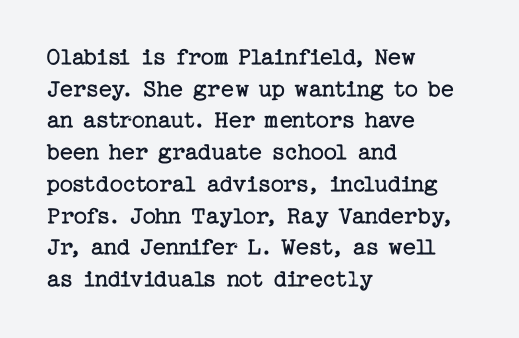
Q: Is the text bold? A: No.
Q: Is the text italic (slanted)? A: No, it is upright.
Q: Is the text underlined? A: No.
Q: How is the paragraph aligned? A: Left-aligned.
Q: Is the spacing between letters normal or unusually wide? A: Normal.
